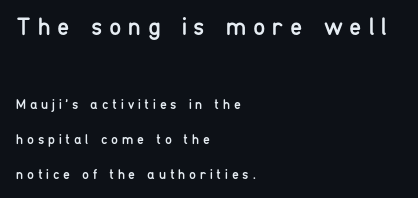
{"italic": "no", "bold": "no", "underline": "no", "align": "left", "line_spacing": "loose", "line_spacing_ratio": 2.49, "letter_spacing": "wide", "letter_spacing_em": 0.27, "larger_block": "first", "size_ratio": 1.79, "glyph_px": 25}
